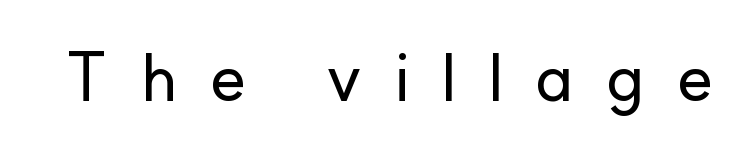
Inter-character spacing is expanded well beyond the font's built-in metrics. The letters advance in unequal steps, a hallmark of proportional type. A roman cut, with each character standing at attention. Are there feet on the stems? There aren't — it's a sans. The space beneath each line is pristine and unruled.
